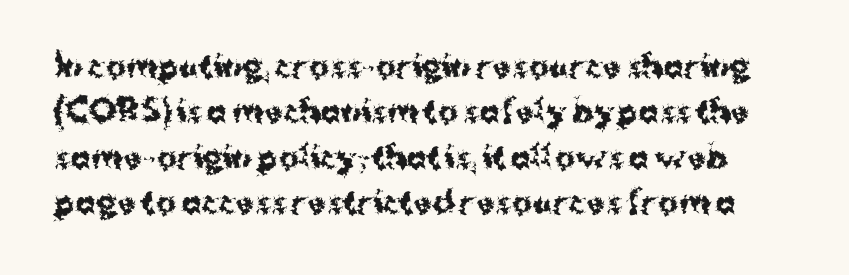
Leading matches the norm, producing a regular column. This is sans-serif lettering, the kind often seen on screens and signage. Weight: bold. Here the designer chose a conventional face with non-uniform glyph widths. Italic: no, the glyphs are upright roman. Short note: letters normally spaced.
